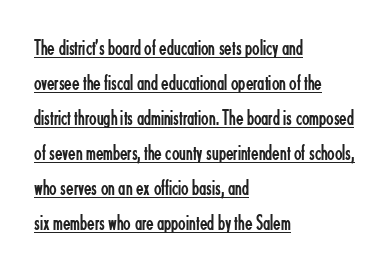
{"italic": "no", "bold": "no", "underline": "yes", "align": "left", "line_spacing": "normal", "line_spacing_ratio": 1.59, "letter_spacing": "normal", "letter_spacing_em": 0.0, "glyph_px": 22}
